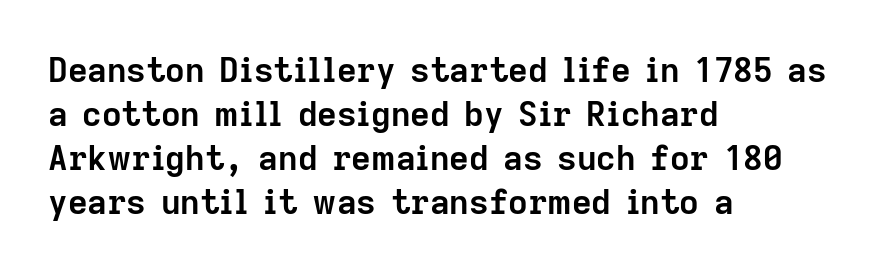
Q: Is the text bold? A: Yes.
Q: Is the text italic (slanted)? A: No, it is upright.
Q: Is the typeface a serif or a sans-serif typeface? A: Sans-serif.
Q: Is the text underlined? A: No.
Q: How is the paragraph aligned? A: Left-aligned.
Q: Is the spacing between letters normal or unusually wide? A: Normal.
Q: Is the spacing between lines tight, normal or loose? A: Normal.
Q: Width (condensed, normal, or wide)? A: Normal.
Q: Stroke contrast? A: Low.
Q: x-height? A: Medium.
Q: Monospaced? A: No.
